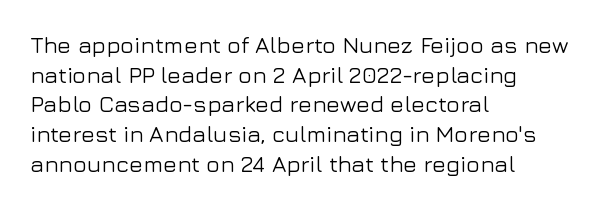
The image shows 23 px text type, upright; set left-aligned, normal line spacing (1.29x), normal letter spacing, not underlined.
